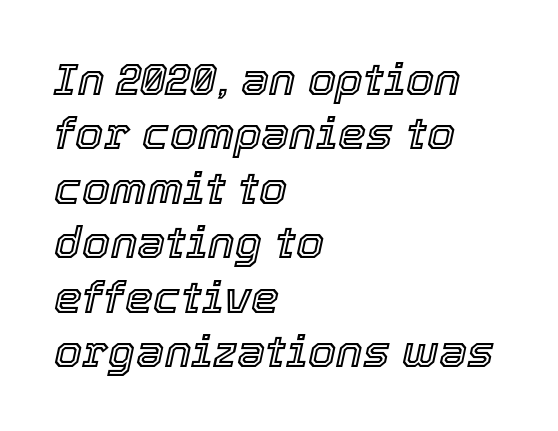
{"italic": "yes", "lean": "right", "slant_degrees": 12, "width": "normal", "x_height": "medium", "monospaced": "no", "underline": "no", "align": "left", "line_spacing_ratio": 1.21, "letter_spacing": "normal", "letter_spacing_em": 0.0, "glyph_px": 45}
